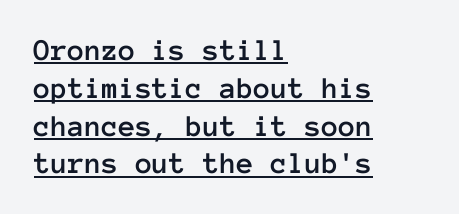
Q: Is the text italic (slanted)? A: No, it is upright.
Q: Is the text underlined? A: Yes.
Q: How is the paragraph aligned? A: Left-aligned.
Q: Is the spacing between letters normal or unusually wide? A: Normal.
Q: Width (condensed, normal, or wide)? A: Normal.
Q: Stroke contrast? A: Low.
Q: x-height? A: Medium.
Q: Monospaced? A: Yes.
